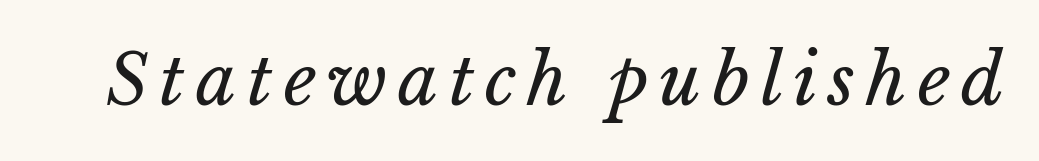
{"bold": "no", "weight": "regular", "width": "normal", "stroke_contrast": "low", "x_height": "medium", "monospaced": "no", "underline": "no", "glyph_px": 71}
